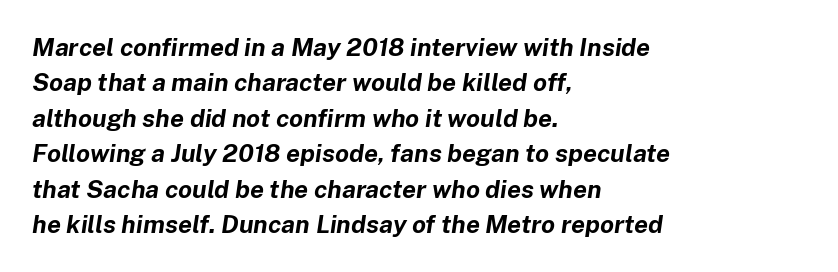
Baseline-to-baseline distance is the conventional proportion of letter height. In CSS terms this would be text-align: left. The face used here is rendered with its standard letterfit. The strip under each line holds only bare page. Notice how the stems are inclined rather than vertical — that's the hallmark of italics. Each glyph is drawn with heavy, bold strokes.
